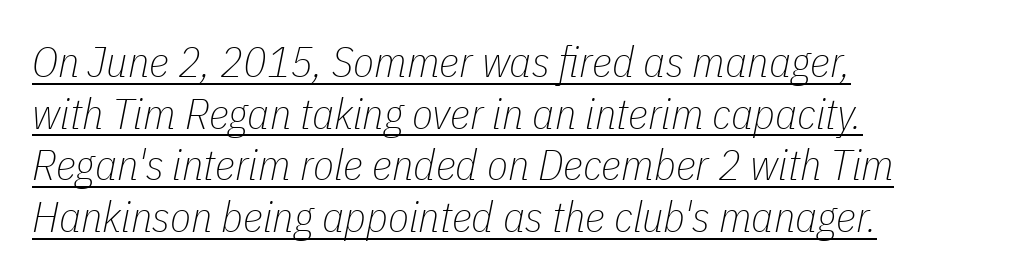
Left-aligned paragraph, ragged on the right. Does extra space separate the letters? No, they use regular spacing. A continuous stroke trails under the words, as in a hyperlink. Rendered with sloped, italic letterforms. The rendering uses natural spacing where letterforms have individual widths.
